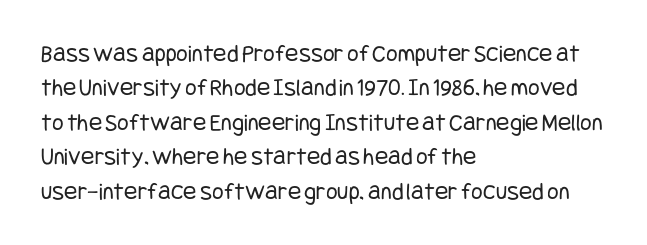
The image shows 25 px text type, upright; set left-aligned, normal line spacing (1.38x), normal letter spacing, not underlined.
